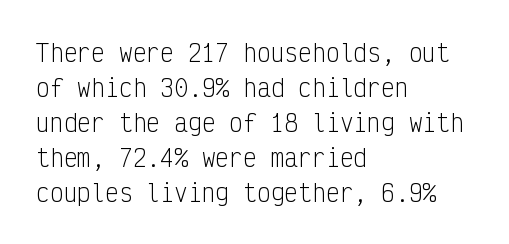
Weight: not bold — regular or lighter. The typesetter chose a ragged-right arrangement here. Each new line begins a customary step beneath the previous one. You could call the tracking neutral — neither tight nor loose. Only glyphs here, with clear space below each row. You can tell it's not italic because the verticals are truly vertical.
